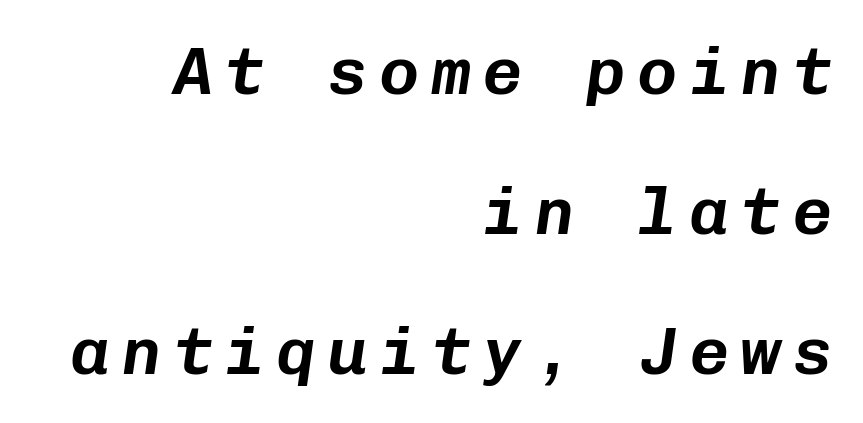
You could count columns in this text — the font is strictly monospaced. Successive baselines arrive slowly, with a big drop between each. Every row of glyphs terminates at an identical x-position on the right. Compared with ordinary roman type, these characters are visibly tilted.
